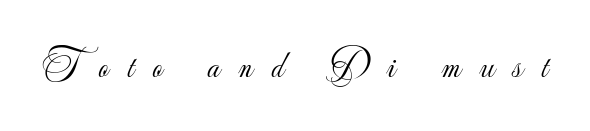
{"serif": "no", "bold": "no", "weight": "light", "width": "normal", "stroke_contrast": "low", "x_height": "small", "monospaced": "no", "underline": "no", "letter_spacing": "wide", "letter_spacing_em": 0.48, "glyph_px": 39}
